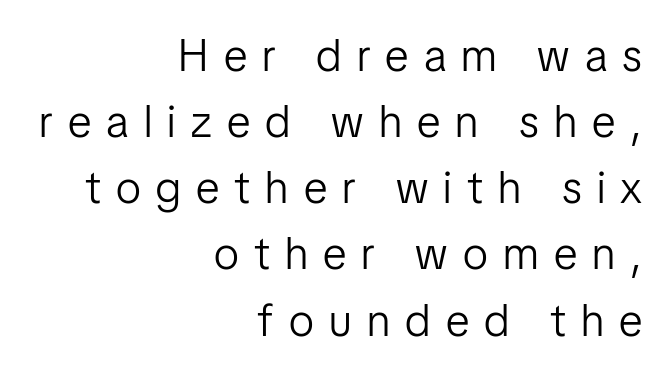
Are there feet on the stems? There aren't — it's a sans. No word sits above an underline. These glyphs show unthickened strokes, regular width or finer. Horizontally, the lines are justified to the trailing edge only.
